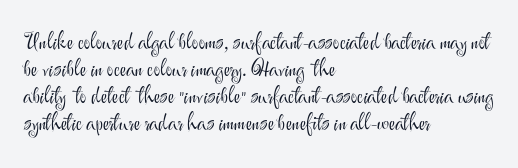
The image shows 22 px text type; set left-aligned, line spacing 1.23x, normal letter spacing, not underlined.
